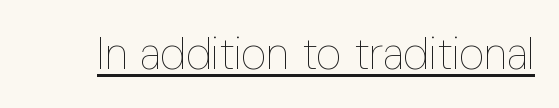
{"italic": "no", "bold": "no", "weight": "thin", "width": "condensed", "stroke_contrast": "low", "x_height": "medium", "monospaced": "no", "underline": "yes", "letter_spacing": "normal", "letter_spacing_em": 0.0, "glyph_px": 44}
